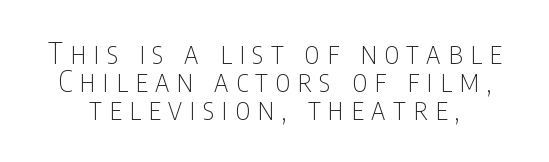
The image shows 29 px thin, condensed sans-serif type, upright; set tight line spacing (0.97x), unusually wide letter spacing (+0.26 em), not underlined; low stroke contrast and a large x-height.
